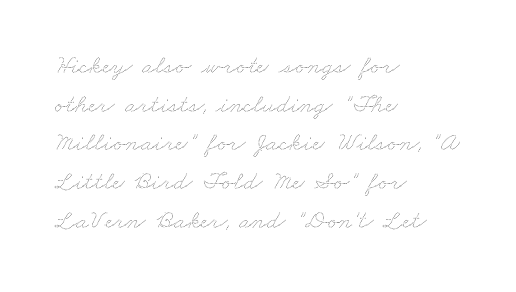
The image shows 26 px text type; set left-aligned, normal line spacing (1.49x), normal letter spacing, not underlined.
